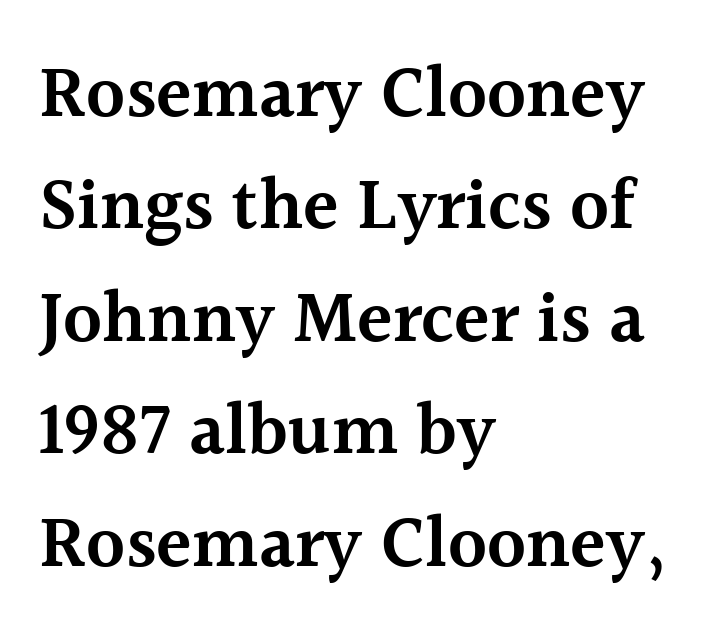
{"serif": "yes", "italic": "no", "bold": "semi", "weight": "semibold", "width": "normal", "x_height": "medium", "monospaced": "no", "underline": "no", "align": "left", "line_spacing": "normal", "line_spacing_ratio": 1.54, "letter_spacing": "normal", "letter_spacing_em": 0.0, "glyph_px": 73}
